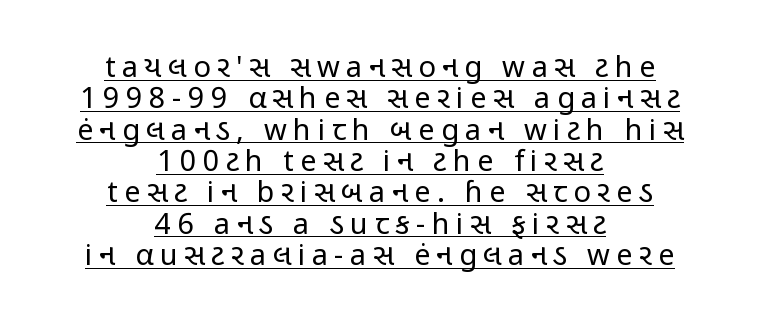
Q: Is the text bold? A: No.
Q: Is the text italic (slanted)? A: No, it is upright.
Q: Is the typeface a serif or a sans-serif typeface? A: Sans-serif.
Q: Is the text underlined? A: Yes.
Q: How is the paragraph aligned? A: Centered.
Q: Is the spacing between letters normal or unusually wide? A: Unusually wide.
Q: Is the spacing between lines tight, normal or loose? A: Tight.
Q: Width (condensed, normal, or wide)? A: Condensed.
Q: Stroke contrast? A: Low.
Q: x-height? A: Medium.
Q: Monospaced? A: No.
